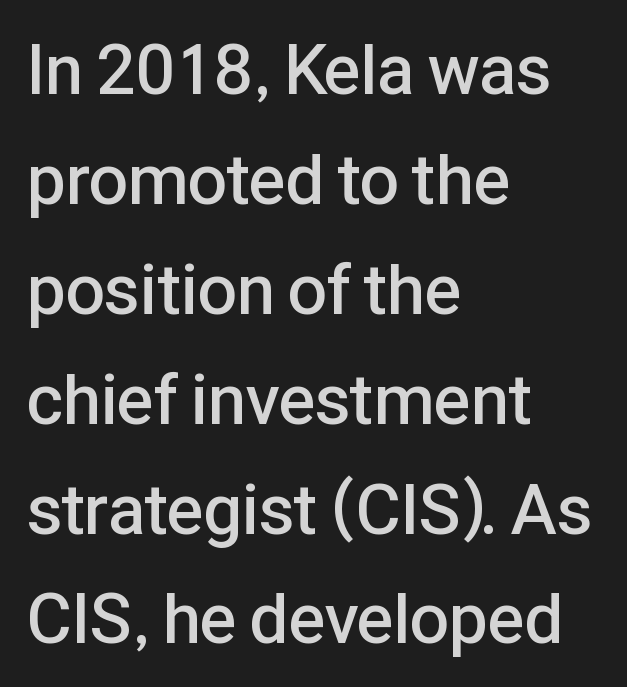
The image shows 70 px semibold sans-serif type, upright; set left-aligned, normal line spacing (1.57x), normal letter spacing, not underlined; low stroke contrast and a medium x-height.
